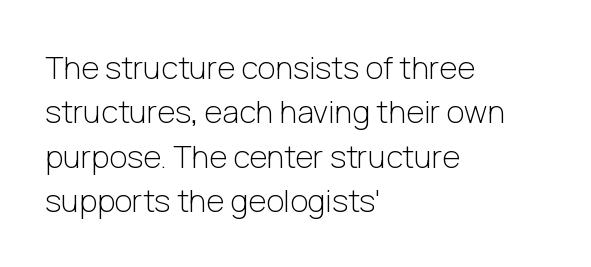
A typesetter would call this leading conventional body-copy spacing. To sum up the face: it is a sans, with no serifs. Horizontally, the lines are justified to the leading edge only. Nothing heavy about these letters — not bold at all.
